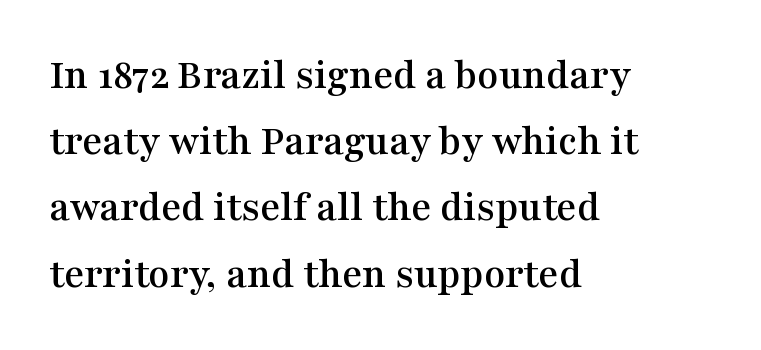
There is no visible air inserted between adjacent glyphs. The foot of each line stays bare and open. A student would call this left alignment; a typographer would say flush left, rag right. The characters display serif detailing at their extremities. This sample has the flowing, uneven cadence of proportional lettering.
